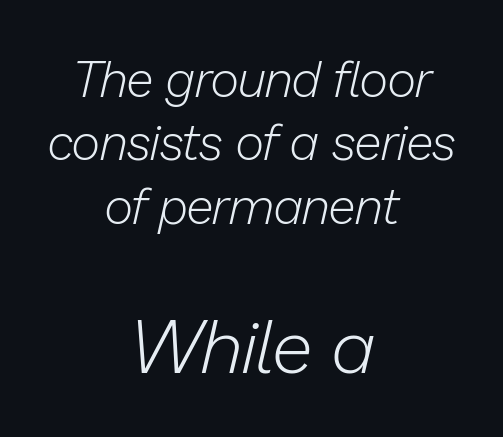
The image shows 75 px light type, italic (leaning right); set centered, normal line spacing (1.27x), normal letter spacing, not underlined; the second (bottom) block is 1.5x larger; low stroke contrast and a medium x-height.
